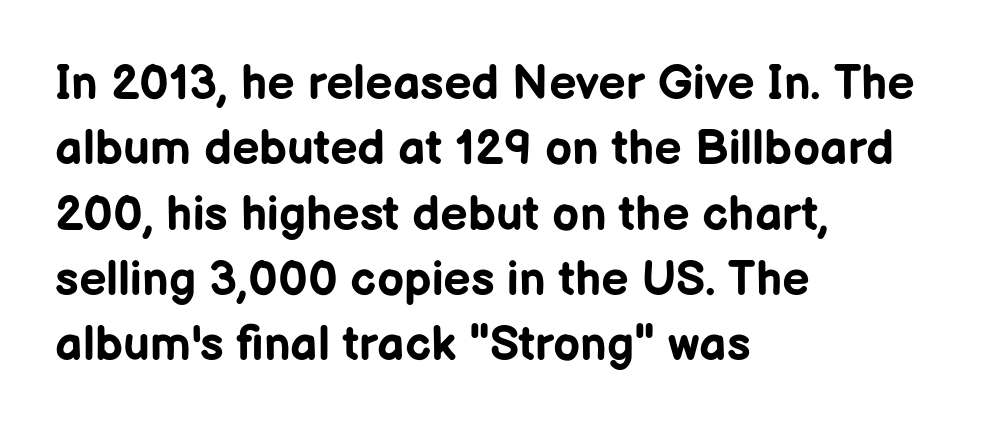
{"serif": "no", "italic": "no", "bold": "yes", "weight": "bold", "width": "normal", "stroke_contrast": "low", "x_height": "medium", "monospaced": "no", "underline": "no", "align": "left", "line_spacing": "normal", "line_spacing_ratio": 1.36, "letter_spacing": "normal", "letter_spacing_em": 0.0, "glyph_px": 48}
